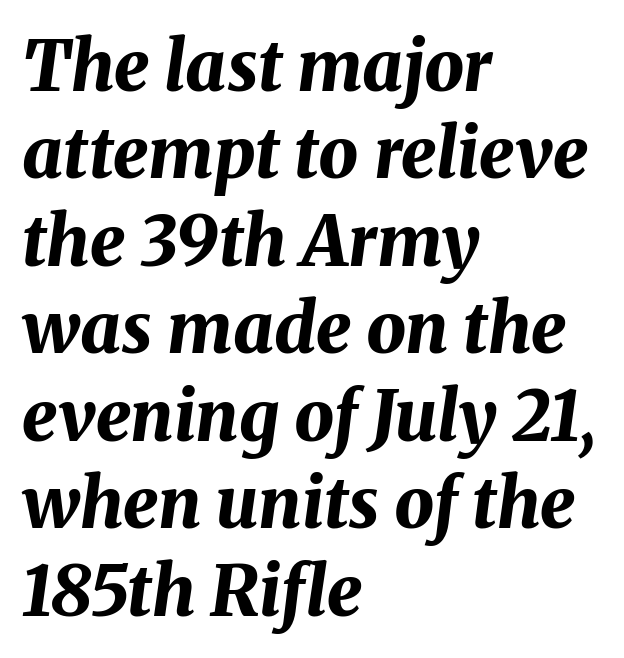
The image shows 70 px bold type, italic (leaning right); set left-aligned, normal line spacing (1.25x), normal letter spacing, not underlined; medium stroke contrast and a medium x-height.
